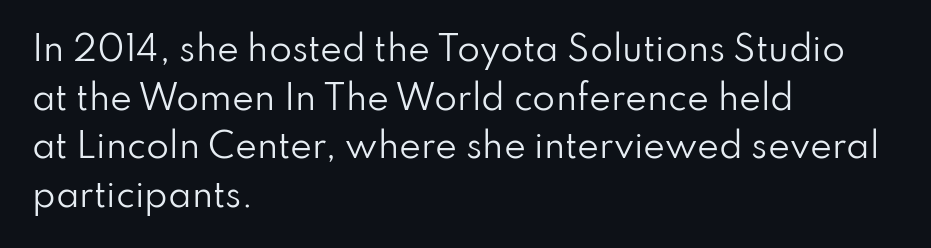
The space between consecutive lines is moderate. Proportional: the letters do not fall into vertical columns. Nobody touched the tracking dial on this one. The lettering holds an erect, upright posture throughout.
